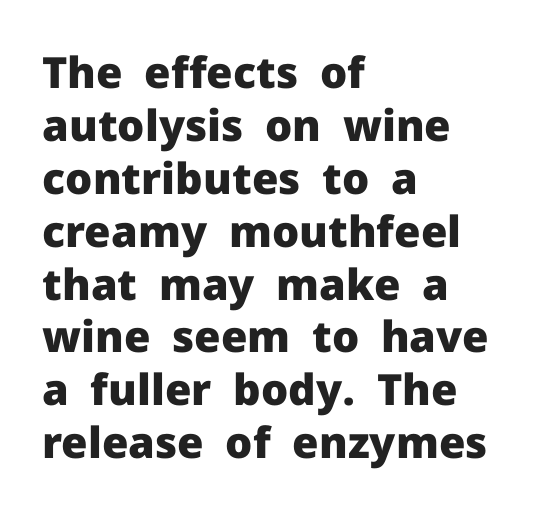
Q: Is the text bold? A: Yes.
Q: Is the text italic (slanted)? A: No, it is upright.
Q: Is the typeface a serif or a sans-serif typeface? A: Sans-serif.
Q: Is the text underlined? A: No.
Q: How is the paragraph aligned? A: Left-aligned.
Q: Is the spacing between letters normal or unusually wide? A: Normal.
Q: Width (condensed, normal, or wide)? A: Normal.
Q: Stroke contrast? A: Low.
Q: x-height? A: Medium.
Q: Monospaced? A: No.
